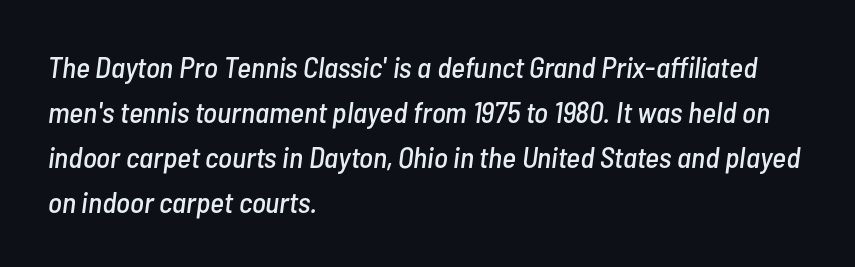
{"italic": "yes", "lean": "right", "slant_degrees": 7, "width": "condensed", "stroke_contrast": "low", "x_height": "medium", "monospaced": "no", "underline": "no", "align": "left", "line_spacing": "normal", "line_spacing_ratio": 1.5, "letter_spacing": "normal", "letter_spacing_em": 0.0, "glyph_px": 30}
